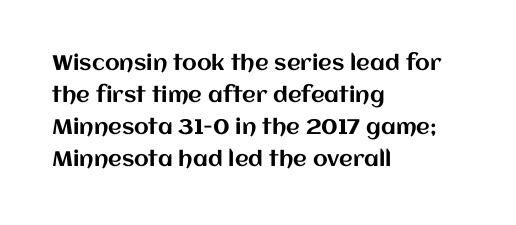
Q: Is the text italic (slanted)? A: No, it is upright.
Q: Is the text underlined? A: No.
Q: How is the paragraph aligned? A: Left-aligned.
Q: Is the spacing between letters normal or unusually wide? A: Normal.
Q: Is the spacing between lines tight, normal or loose? A: Normal.
